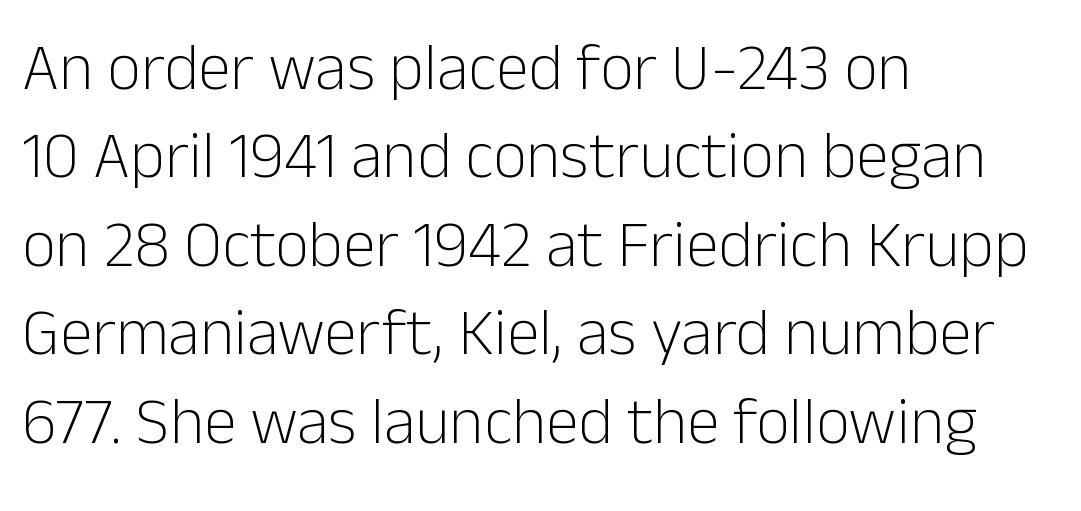
The image shows 66 px light sans-serif type, upright; set left-aligned, normal line spacing (1.34x), normal letter spacing, not underlined; low stroke contrast and a medium x-height.
